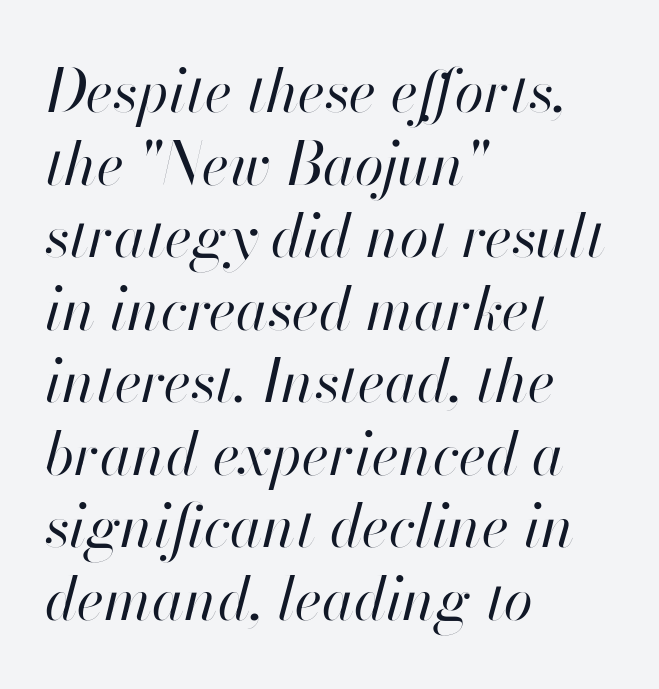
The image shows 59 px regular-weight type, italic (leaning right); set left-aligned, line spacing 1.23x, normal letter spacing, not underlined; high stroke contrast and a small x-height.
